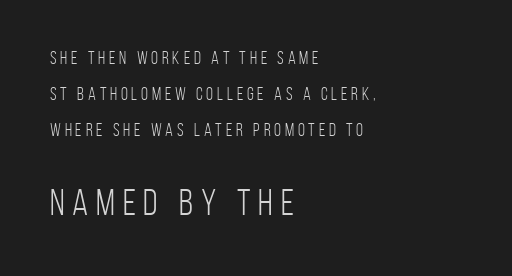
The image shows 37 px light, condensed sans-serif type, upright; set left-aligned, loose line spacing (1.99x), unusually wide letter spacing (+0.21 em), not underlined; the second (bottom) block is 2.06x larger; low stroke contrast and a large x-height.
